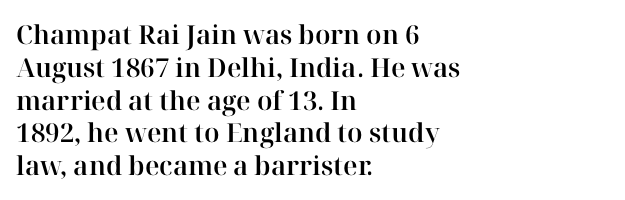
The image shows 26 px text type, upright; set left-aligned, normal line spacing (1.26x), normal letter spacing, not underlined.
